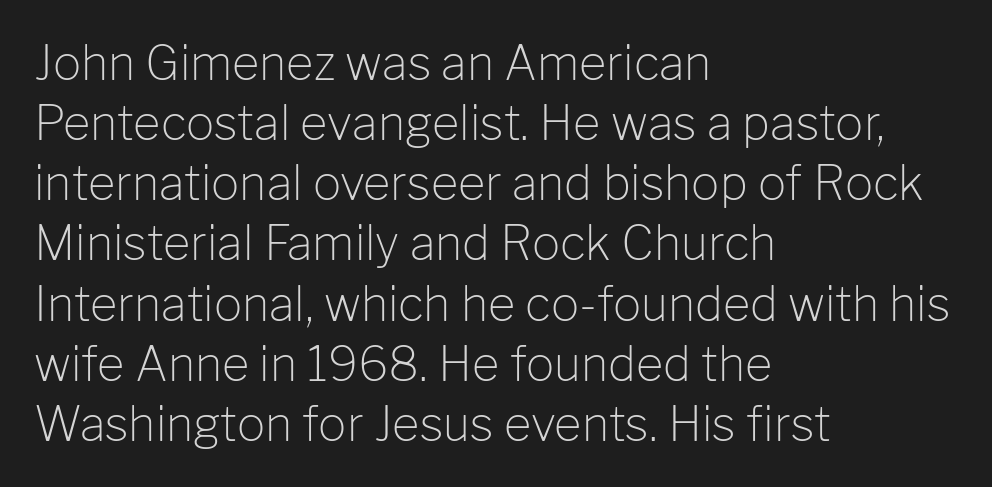
Q: Is the text bold? A: No.
Q: Is the text italic (slanted)? A: No, it is upright.
Q: Is the typeface a serif or a sans-serif typeface? A: Sans-serif.
Q: Is the text underlined? A: No.
Q: How is the paragraph aligned? A: Left-aligned.
Q: Is the spacing between letters normal or unusually wide? A: Normal.
Q: Is the spacing between lines tight, normal or loose? A: Normal.
Q: Width (condensed, normal, or wide)? A: Normal.
Q: Stroke contrast? A: Low.
Q: x-height? A: Medium.
Q: Monospaced? A: No.
